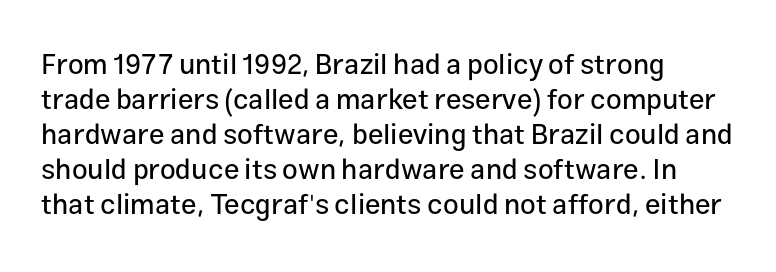
{"serif": "no", "italic": "no", "width": "normal", "stroke_contrast": "low", "x_height": "medium", "monospaced": "no", "underline": "no", "align": "left", "line_spacing": "normal", "line_spacing_ratio": 1.25, "letter_spacing": "normal", "letter_spacing_em": 0.0, "glyph_px": 28}
